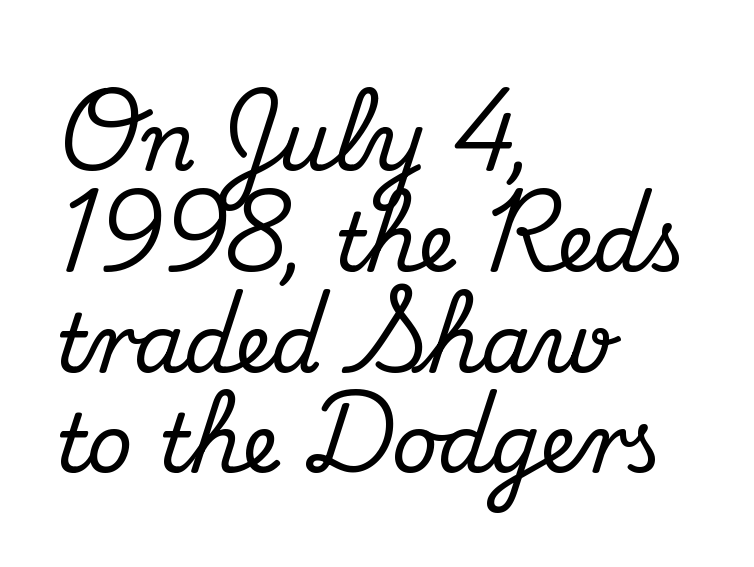
The image shows 80 px serif type; set left-aligned, normal line spacing (1.26x), normal letter spacing, not underlined; medium stroke contrast and a small x-height.
